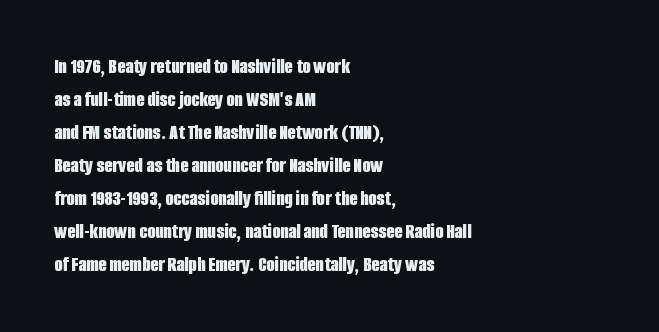
{"italic": "no", "bold": "yes", "underline": "no", "align": "left", "line_spacing": "normal", "line_spacing_ratio": 1.57, "letter_spacing": "normal", "letter_spacing_em": 0.0, "glyph_px": 21}
